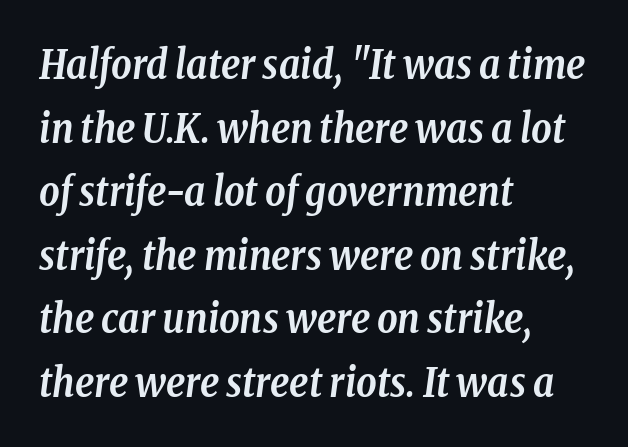
Q: Is the text bold? A: Yes.
Q: Is the text italic (slanted)? A: Yes, it leans right by about 8 degrees.
Q: Is the typeface a serif or a sans-serif typeface? A: Serif.
Q: Is the text underlined? A: No.
Q: How is the paragraph aligned? A: Left-aligned.
Q: Is the spacing between letters normal or unusually wide? A: Normal.
Q: Is the spacing between lines tight, normal or loose? A: Normal.
Q: Width (condensed, normal, or wide)? A: Condensed.
Q: Stroke contrast? A: Low.
Q: x-height? A: Medium.
Q: Monospaced? A: No.
